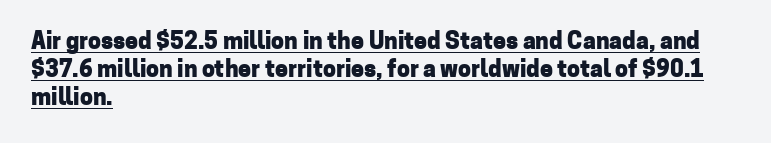
Set as a true bold cut, around the 700 mark. The typography opts for an upright posture over an oblique one. Tracking value appears to be zero — textbook default spacing. Alignment: flush left.
